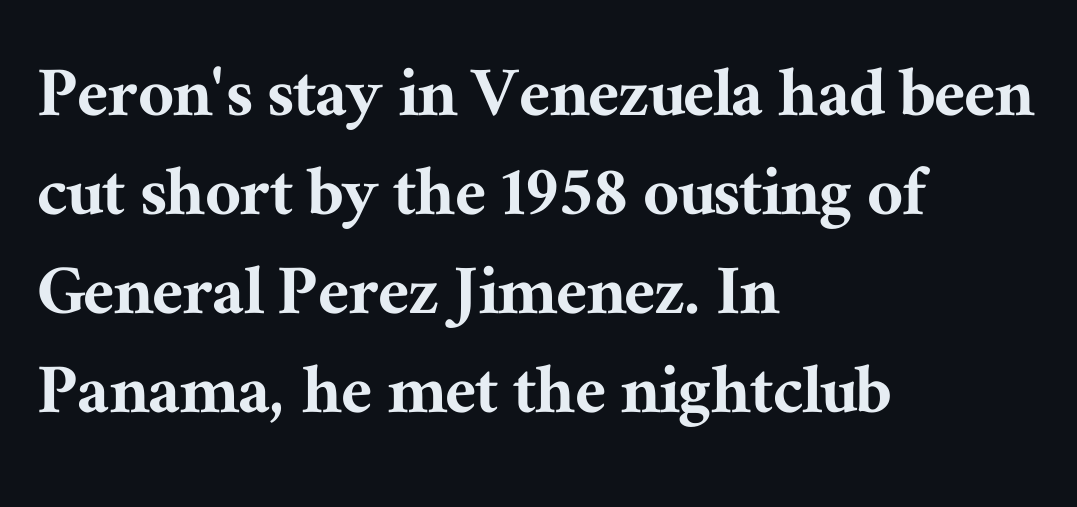
Line starts are locked; line ends wander. Proportional: the letters do not fall into vertical columns. Each letter's strokes conclude with small projecting serifs. The rendering uses a moderate line-height, typical for paragraphs. Does extra space separate the letters? No, they use regular spacing. Clear beneath every line of the passage.
